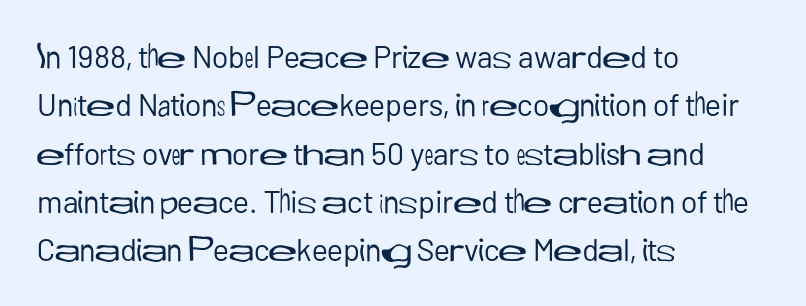
The letters advance in unequal steps, a hallmark of proportional type. Notice how the stems are strictly vertical — no italics here. Rule under the text: the space is simply empty. Quick note: interline space is typical. In CSS terms this would be text-align: left.
